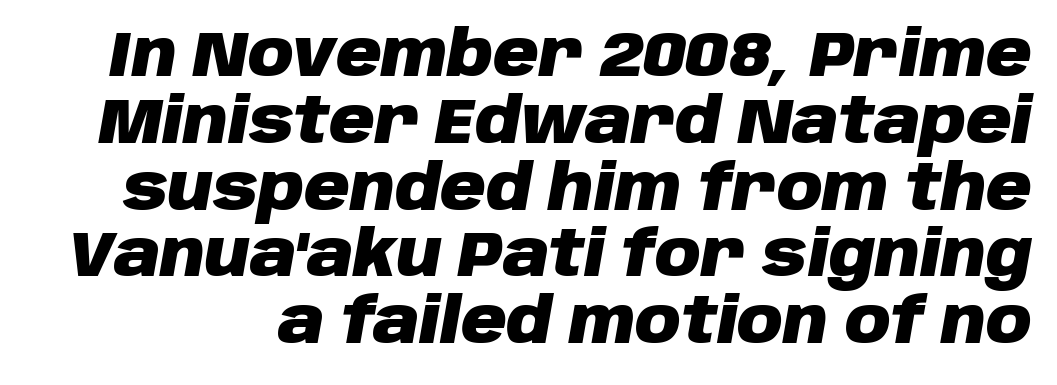
Q: Is the text bold? A: Yes.
Q: Is the text italic (slanted)? A: Yes, it leans right by about 10 degrees.
Q: Is the text underlined? A: No.
Q: Is the spacing between letters normal or unusually wide? A: Normal.
Q: Is the spacing between lines tight, normal or loose? A: Tight.
Q: Width (condensed, normal, or wide)? A: Normal.
Q: Stroke contrast? A: Low.
Q: x-height? A: Large.
Q: Monospaced? A: No.
